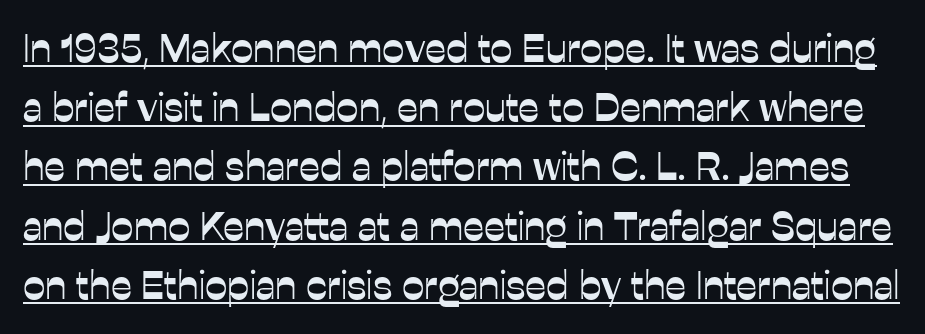
Q: Is the text italic (slanted)? A: No, it is upright.
Q: Is the typeface a serif or a sans-serif typeface? A: Sans-serif.
Q: Is the text underlined? A: Yes.
Q: Is the spacing between letters normal or unusually wide? A: Normal.
Q: Is the spacing between lines tight, normal or loose? A: Normal.
Q: Width (condensed, normal, or wide)? A: Normal.
Q: Stroke contrast? A: Low.
Q: x-height? A: Medium.
Q: Monospaced? A: No.
